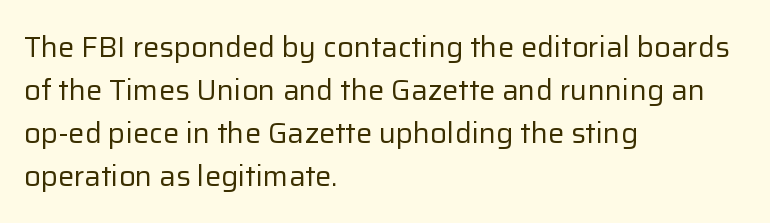
Q: Is the text bold? A: No.
Q: Is the text italic (slanted)? A: No, it is upright.
Q: Is the typeface a serif or a sans-serif typeface? A: Sans-serif.
Q: Is the text underlined? A: No.
Q: How is the paragraph aligned? A: Left-aligned.
Q: Is the spacing between letters normal or unusually wide? A: Normal.
Q: Is the spacing between lines tight, normal or loose? A: Normal.
Q: Width (condensed, normal, or wide)? A: Normal.
Q: Stroke contrast? A: Low.
Q: x-height? A: Medium.
Q: Monospaced? A: No.
